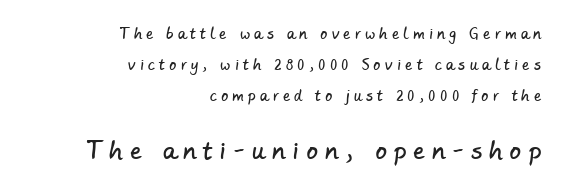
Teacher's note: observe the even right margin — that is flush-right alignment. Regarding leading, the lines here are spaced well apart. Glance below the letters and you will spot only blank space. The face used here appears at its bigger size in the lower chunk. Spacing between characters has been opened up far beyond the box default.
